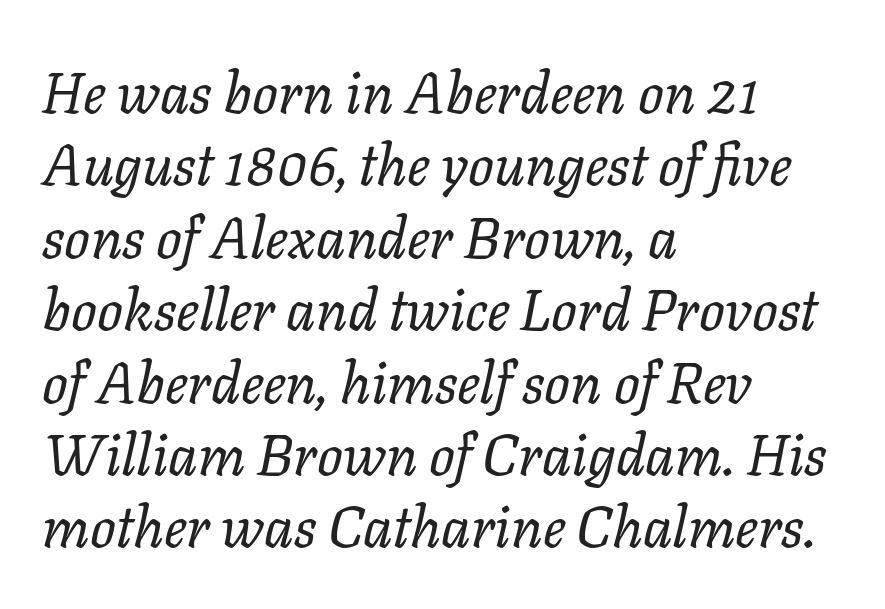
The image shows 57 px regular-weight type, italic (leaning right); set left-aligned, normal line spacing (1.27x), normal letter spacing, not underlined; low stroke contrast and a medium x-height.
